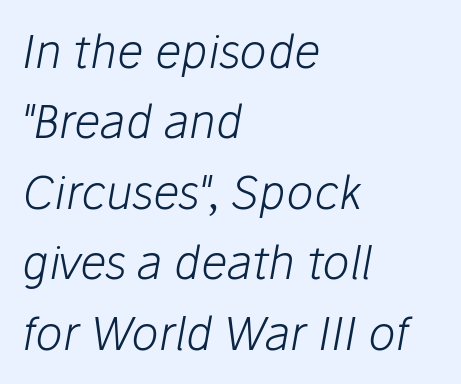
{"italic": "yes", "lean": "right", "slant_degrees": 10, "bold": "no", "weight": "light", "width": "normal", "stroke_contrast": "low", "x_height": "medium", "monospaced": "no", "underline": "no", "align": "left", "line_spacing": "normal", "line_spacing_ratio": 1.53, "letter_spacing": "normal", "letter_spacing_em": 0.0, "glyph_px": 46}
